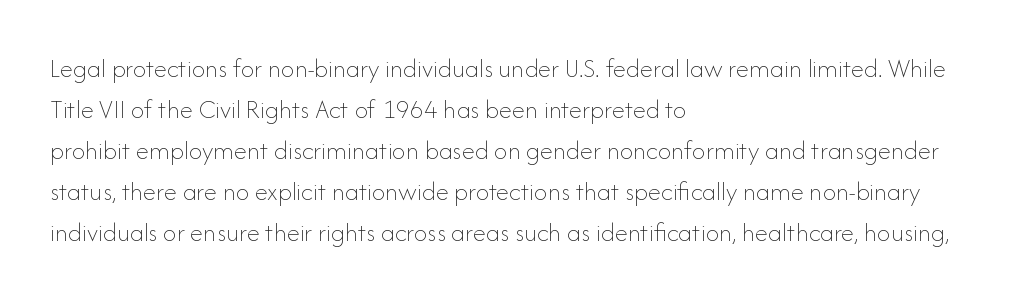
The image shows 27 px text type, upright; set left-aligned, normal line spacing (1.52x), normal letter spacing, not underlined.
